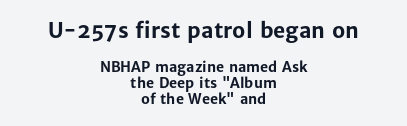
{"italic": "no", "bold": "yes", "underline": "no", "align": "center", "line_spacing": "tight", "line_spacing_ratio": 1.15, "letter_spacing": "normal", "letter_spacing_em": 0.0, "larger_block": "first", "size_ratio": 1.5, "glyph_px": 21}
